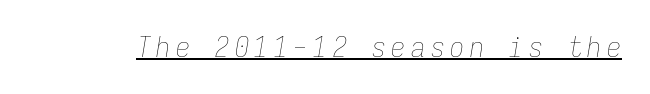
Q: Is the text bold? A: No.
Q: Is the text italic (slanted)? A: Yes, it leans right by about 9 degrees.
Q: Is the text underlined? A: Yes.
Q: Is the spacing between letters normal or unusually wide? A: Unusually wide.
Q: Width (condensed, normal, or wide)? A: Condensed.
Q: Stroke contrast? A: Low.
Q: x-height? A: Medium.
Q: Monospaced? A: Yes.
